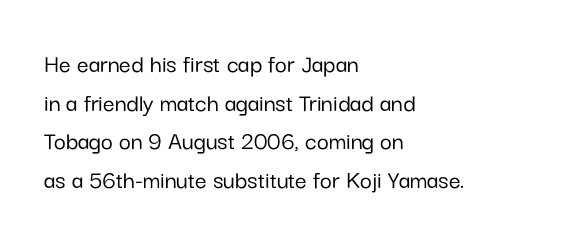
If you measured baseline to baseline, you'd find a middling distance. The line texture is even and compact thanks to regular tracking. Descender tails drop into unmarked territory. Posture: upright roman. Horizontally, the lines are justified to the leading edge only.
